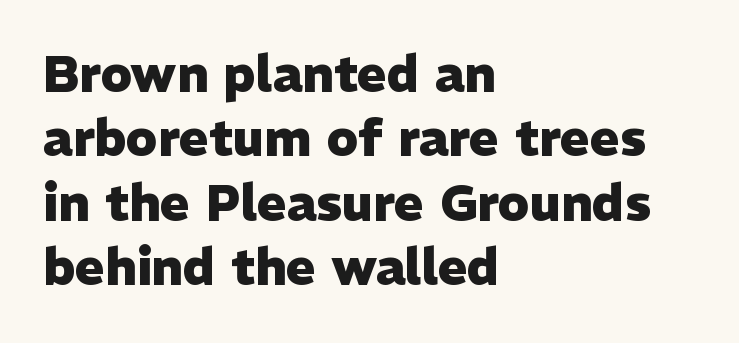
Q: Is the text bold? A: Yes.
Q: Is the text italic (slanted)? A: No, it is upright.
Q: Is the typeface a serif or a sans-serif typeface? A: Sans-serif.
Q: Is the text underlined? A: No.
Q: How is the paragraph aligned? A: Left-aligned.
Q: Is the spacing between letters normal or unusually wide? A: Normal.
Q: Is the spacing between lines tight, normal or loose? A: Normal.
Q: Width (condensed, normal, or wide)? A: Normal.
Q: Stroke contrast? A: Low.
Q: x-height? A: Medium.
Q: Monospaced? A: No.
